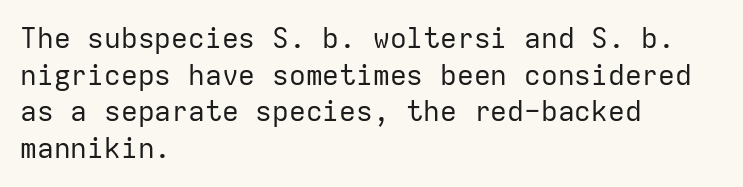
Q: Is the text bold? A: No.
Q: Is the text italic (slanted)? A: No, it is upright.
Q: Is the typeface a serif or a sans-serif typeface? A: Sans-serif.
Q: Is the text underlined? A: No.
Q: How is the paragraph aligned? A: Left-aligned.
Q: Is the spacing between letters normal or unusually wide? A: Normal.
Q: Is the spacing between lines tight, normal or loose? A: Normal.
Q: Width (condensed, normal, or wide)? A: Normal.
Q: Stroke contrast? A: Low.
Q: x-height? A: Medium.
Q: Monospaced? A: Yes.
